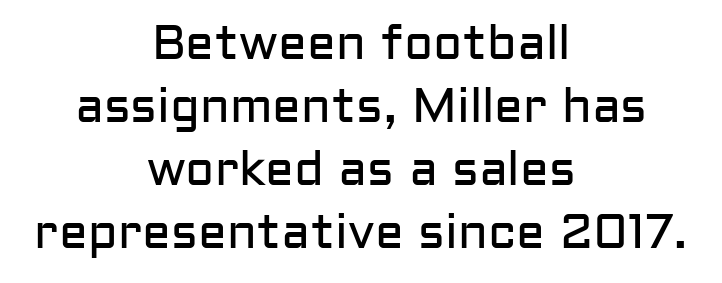
Style check: upright. Horizontal bands of white between lines are of average thickness. Here the designer chose a conventional face with non-uniform glyph widths. No letter is thick-stroked: the sample isn't bold. Observe the absence of serifs on each vertical stroke in this sample.
